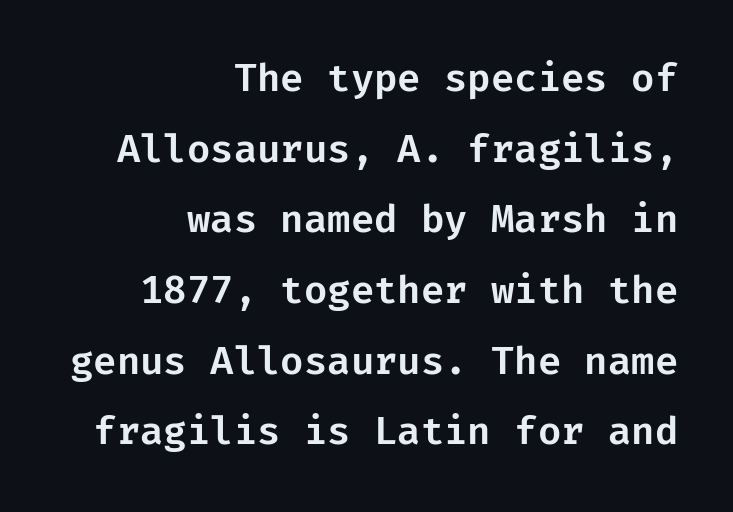
Is the letter spacing exaggerated? No — it looks like the ordinary default. The compositor pushed each line to the right boundary. Notice how the stems are strictly vertical — no italics here. Check where the strokes stop: nothing finishes them off — pure sans. Has an underline been added? It has not.
